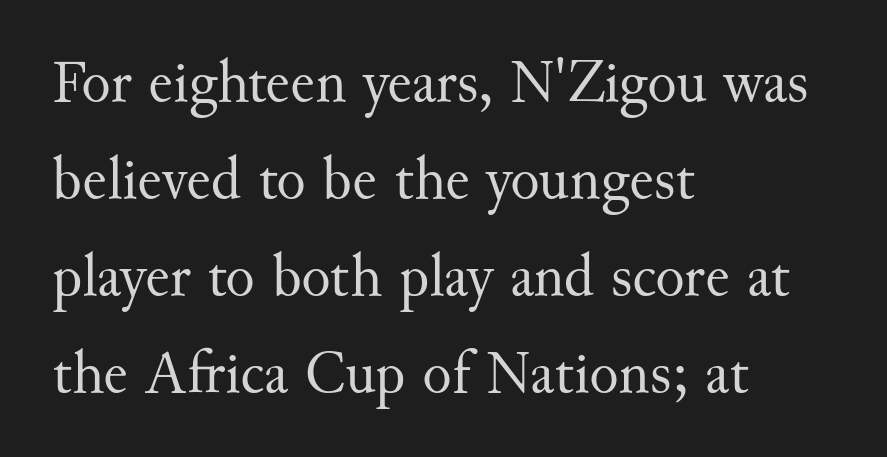
The typography opts for an upright posture over an oblique one. You can tell from the footed stems that serif type was used. Observe the ordinary spacing: letters are neighbours, not strangers. Spacing verdict: proportional, widths tailored to each character. A classic flush-left, rag-right setting is used for this passage. The characters are drawn with everyday or finer stroke widths.
